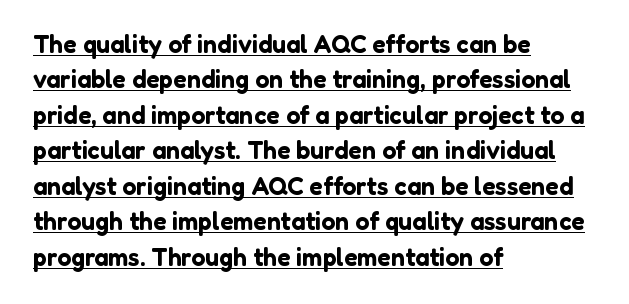
The glyphs are accompanied by a horizontal stroke just below them. Honestly, the letter spacing is just normal — you wouldn't notice it. If you drew a ruler down the left edge, every line would touch it. Posture: upright roman. Line spacing here is normal.
